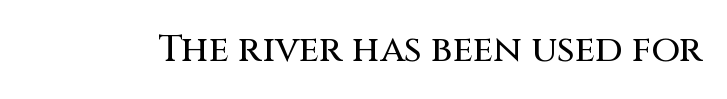
The image shows 37 px sans-serif type, upright; set normal letter spacing, not underlined; medium stroke contrast and a large x-height.
